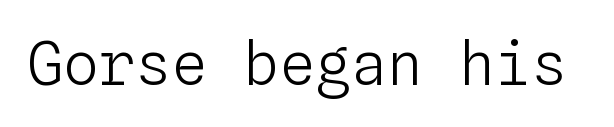
Q: Is the text bold? A: No.
Q: Is the text italic (slanted)? A: No, it is upright.
Q: Is the text underlined? A: No.
Q: Is the spacing between letters normal or unusually wide? A: Normal.
Q: Width (condensed, normal, or wide)? A: Normal.
Q: Stroke contrast? A: Low.
Q: x-height? A: Medium.
Q: Monospaced? A: Yes.
